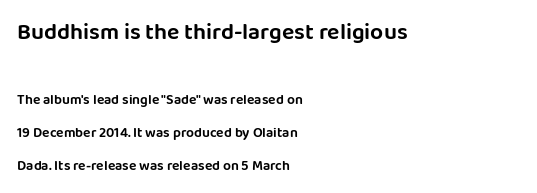
Visually, the top section dominates because its glyphs are scaled up. If you measured baseline to baseline, you'd find a long distance. The words here are not underlined. Inter-character spacing is left at the font's built-in metrics. Ascenders rise straight up at ninety degrees. The compositor pushed each line to the left boundary.
